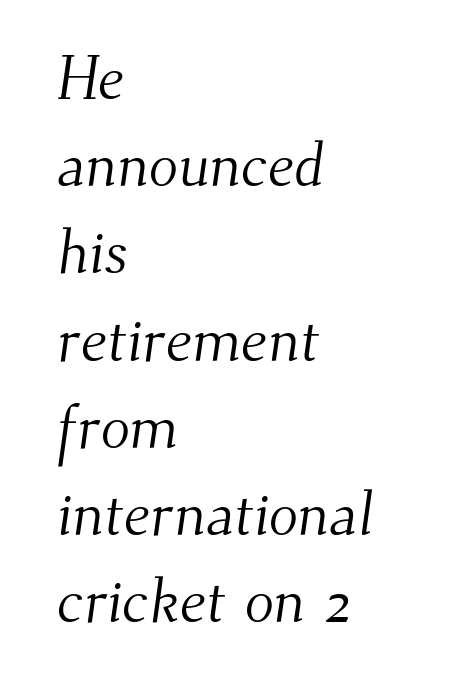
Q: Is the text bold? A: No.
Q: Is the typeface a serif or a sans-serif typeface? A: Serif.
Q: Is the text underlined? A: No.
Q: How is the paragraph aligned? A: Left-aligned.
Q: Is the spacing between letters normal or unusually wide? A: Normal.
Q: Is the spacing between lines tight, normal or loose? A: Normal.
Q: Width (condensed, normal, or wide)? A: Normal.
Q: Stroke contrast? A: Medium.
Q: x-height? A: Small.
Q: Monospaced? A: No.
